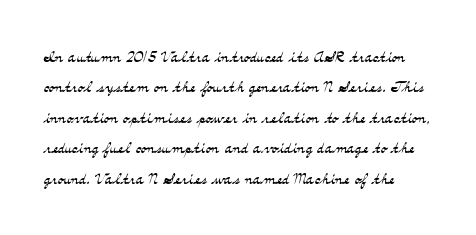
{"bold": "no", "underline": "no", "line_spacing": "normal", "line_spacing_ratio": 1.45, "letter_spacing": "normal", "letter_spacing_em": 0.0, "glyph_px": 21}
